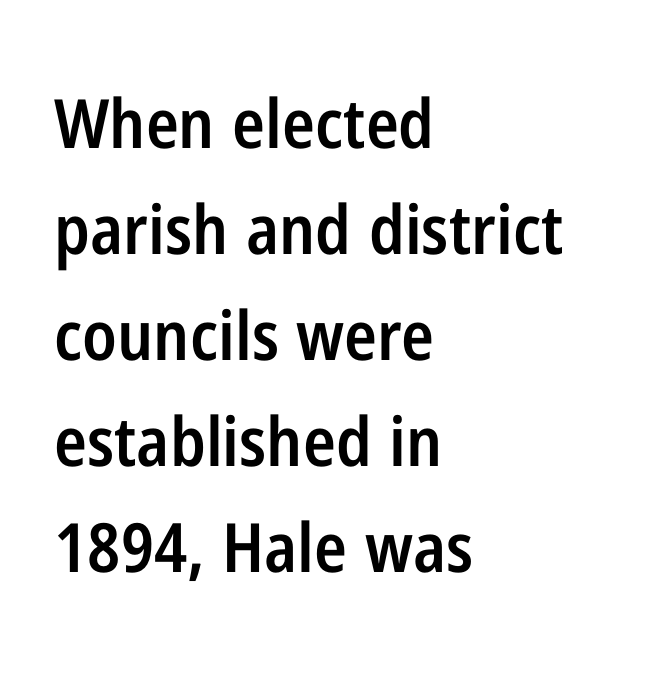
The space between consecutive lines is moderate. This is moderately heavy type, rendered in semibold. A typesetter would call this zero additional tracking. The rag falls on the right side of this text block.
